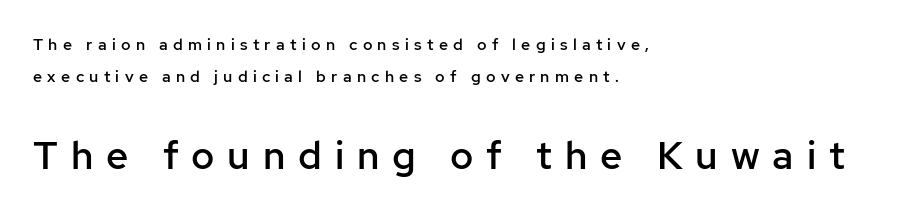
The image shows 39 px semibold sans-serif type, upright; set left-aligned, loose line spacing (2.02x), unusually wide letter spacing (+0.33 em), not underlined; the second (bottom) block is 2.44x larger; low stroke contrast and a medium x-height.
